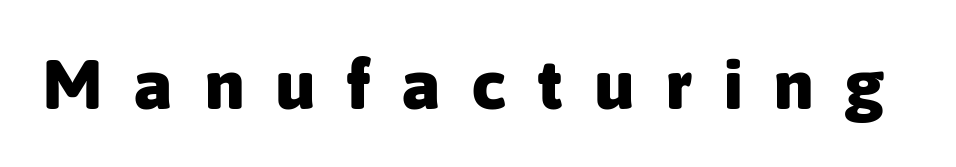
The image shows 70 px heavy sans-serif type, upright; set unusually wide letter spacing (+0.46 em), not underlined; low stroke contrast and a medium x-height.
